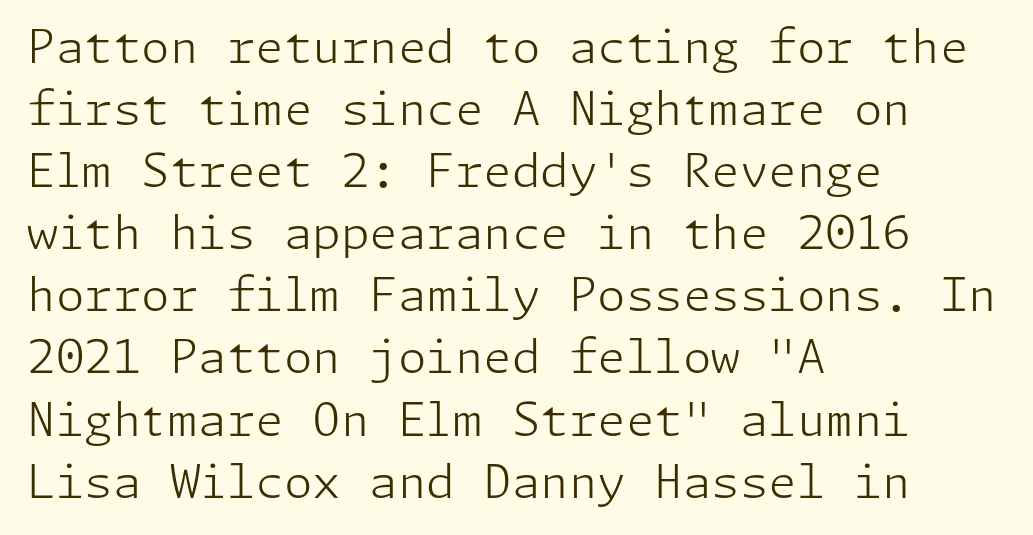
{"serif": "no", "italic": "no", "bold": "no", "weight": "light", "width": "normal", "stroke_contrast": "low", "x_height": "medium", "underline": "no", "align": "left", "line_spacing": "normal", "line_spacing_ratio": 1.35, "letter_spacing": "normal", "letter_spacing_em": 0.0, "glyph_px": 46}
